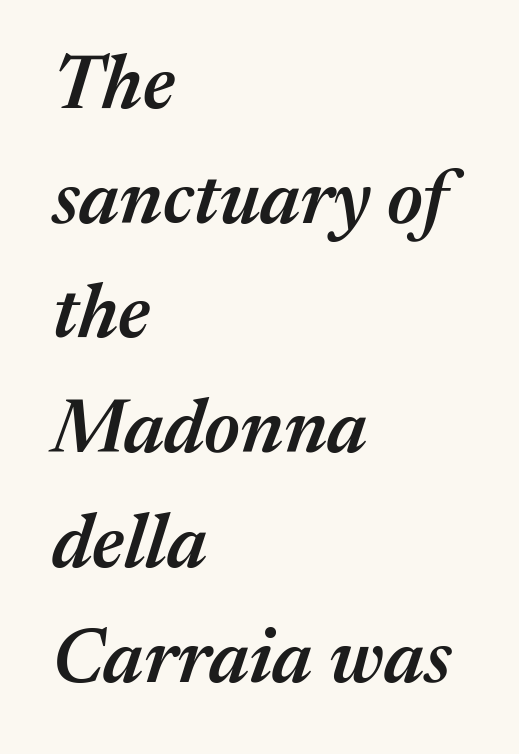
Q: Is the text bold? A: Semi-bold.
Q: Is the text italic (slanted)? A: Yes, it leans right by about 17 degrees.
Q: Is the text underlined? A: No.
Q: How is the paragraph aligned? A: Left-aligned.
Q: Is the spacing between letters normal or unusually wide? A: Normal.
Q: Is the spacing between lines tight, normal or loose? A: Normal.
Q: Width (condensed, normal, or wide)? A: Normal.
Q: Stroke contrast? A: Medium.
Q: x-height? A: Medium.
Q: Monospaced? A: No.
